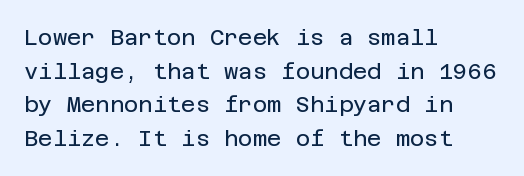
Q: Is the text bold? A: No.
Q: Is the text italic (slanted)? A: No, it is upright.
Q: Is the text underlined? A: No.
Q: How is the paragraph aligned? A: Left-aligned.
Q: Is the spacing between letters normal or unusually wide? A: Normal.
Q: Is the spacing between lines tight, normal or loose? A: Normal.
